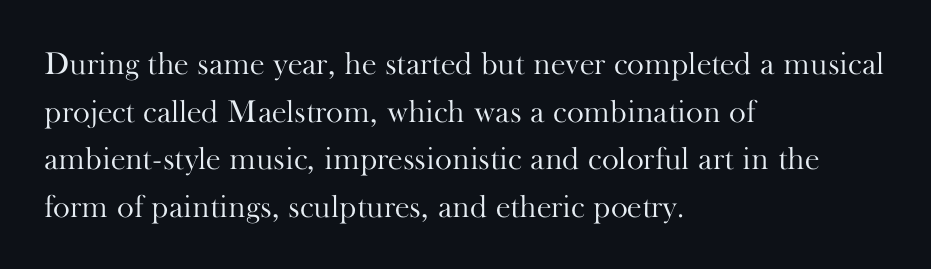
The image shows 32 px light serif type, upright; set left-aligned, normal line spacing (1.49x), normal letter spacing, not underlined; high stroke contrast and a small x-height.
